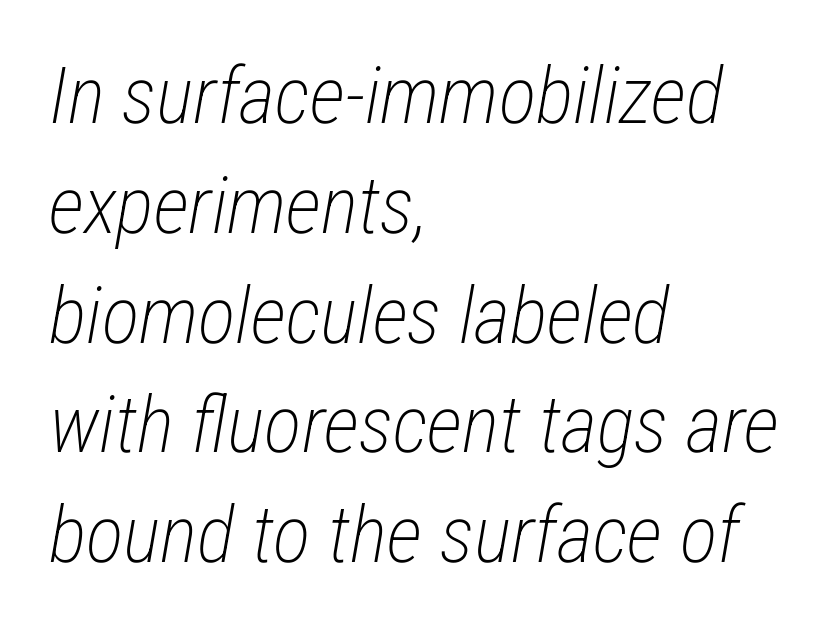
{"italic": "yes", "lean": "right", "slant_degrees": 12, "bold": "no", "weight": "light", "width": "condensed", "stroke_contrast": "low", "x_height": "medium", "monospaced": "no", "underline": "no", "align": "left", "line_spacing": "normal", "line_spacing_ratio": 1.39, "letter_spacing": "normal", "letter_spacing_em": 0.0, "glyph_px": 79}
